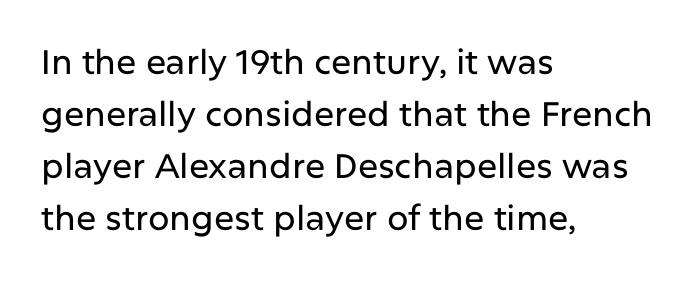
{"serif": "no", "italic": "no", "width": "normal", "stroke_contrast": "low", "x_height": "medium", "monospaced": "no", "underline": "no", "align": "left", "line_spacing": "normal", "line_spacing_ratio": 1.53, "letter_spacing": "normal", "letter_spacing_em": 0.0, "glyph_px": 34}
